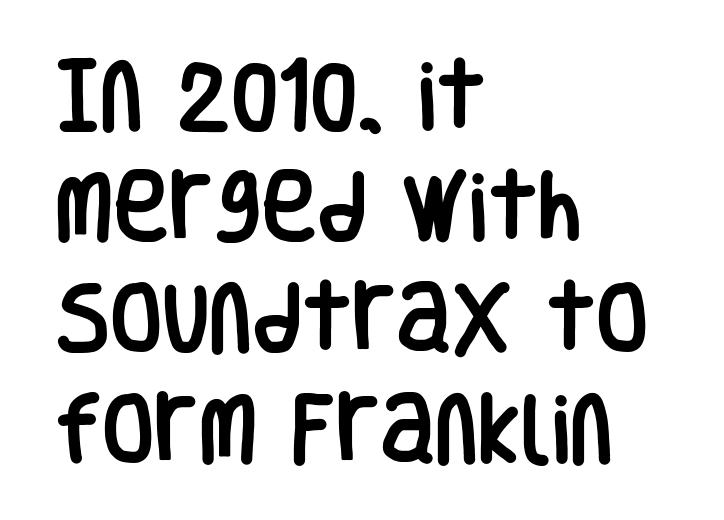
The image shows 76 px condensed sans-serif type, upright; set left-aligned, normal line spacing (1.46x), normal letter spacing, not underlined; low stroke contrast and a large x-height.
